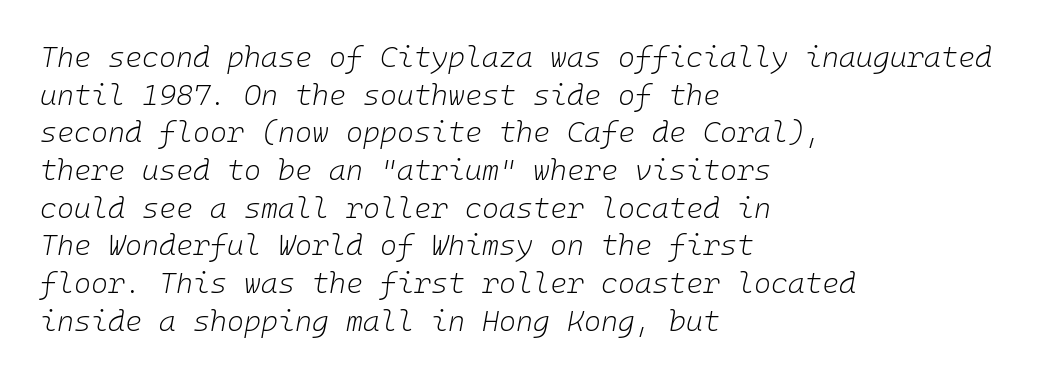
The image shows 29 px light type, italic (leaning right); set left-aligned, normal line spacing (1.3x), normal letter spacing, not underlined; low stroke contrast and a medium x-height.
